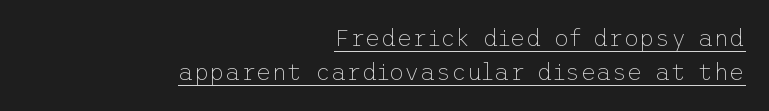
{"italic": "no", "bold": "no", "underline": "yes", "align": "right", "line_spacing": "normal", "line_spacing_ratio": 1.42, "letter_spacing": "normal", "letter_spacing_em": 0.0, "glyph_px": 24}
